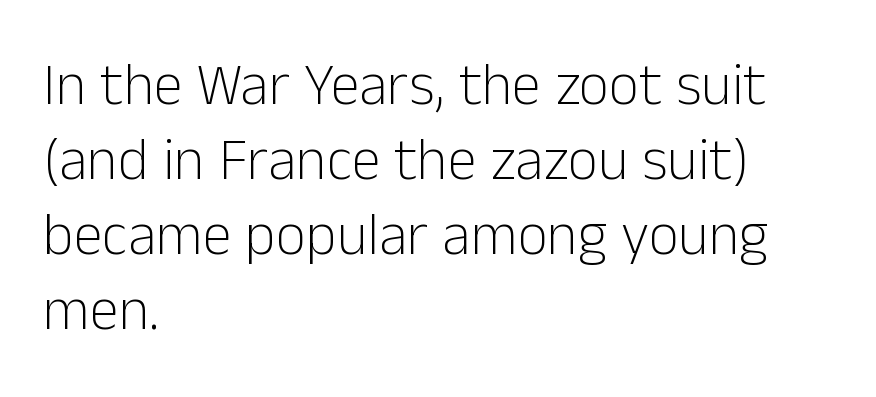
{"serif": "no", "italic": "no", "bold": "no", "weight": "light", "width": "normal", "stroke_contrast": "low", "x_height": "medium", "monospaced": "no", "underline": "no", "align": "left", "line_spacing": "normal", "line_spacing_ratio": 1.27, "letter_spacing": "normal", "letter_spacing_em": 0.0, "glyph_px": 59}
